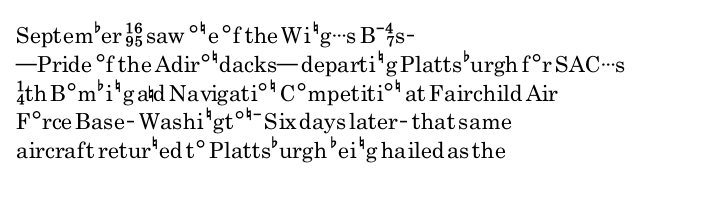
The image shows 22 px text type, upright; set left-aligned, normal line spacing (1.31x), normal letter spacing, not underlined.
